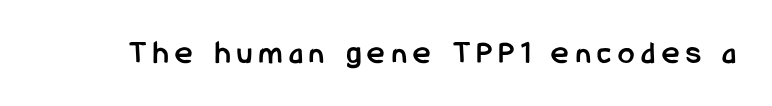
{"serif": "no", "italic": "no", "bold": "yes", "weight": "semibold", "width": "condensed", "stroke_contrast": "low", "x_height": "medium", "monospaced": "no", "underline": "no", "letter_spacing": "wide", "letter_spacing_em": 0.21, "glyph_px": 33}
